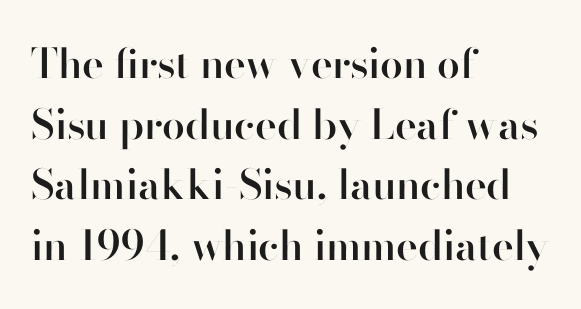
The image shows 41 px semibold sans-serif type, upright; set left-aligned, normal line spacing (1.48x), normal letter spacing, not underlined; high stroke contrast and a small x-height.
